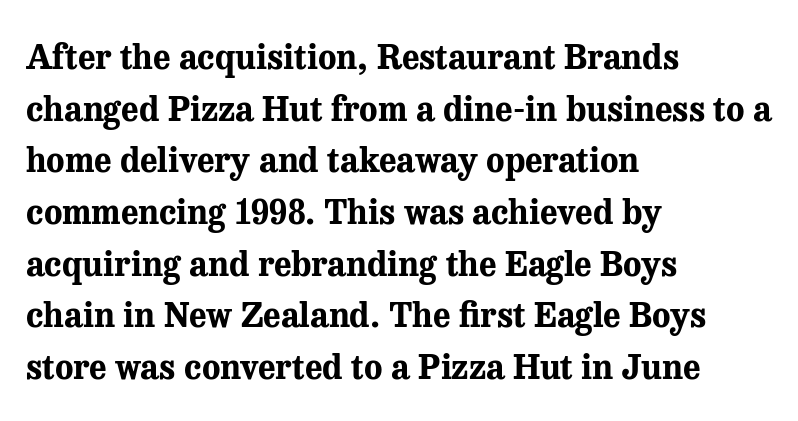
Q: Is the text bold? A: Yes.
Q: Is the text italic (slanted)? A: No, it is upright.
Q: Is the typeface a serif or a sans-serif typeface? A: Serif.
Q: Is the text underlined? A: No.
Q: How is the paragraph aligned? A: Left-aligned.
Q: Is the spacing between letters normal or unusually wide? A: Normal.
Q: Is the spacing between lines tight, normal or loose? A: Normal.
Q: Width (condensed, normal, or wide)? A: Normal.
Q: Stroke contrast? A: Medium.
Q: x-height? A: Medium.
Q: Monospaced? A: No.
